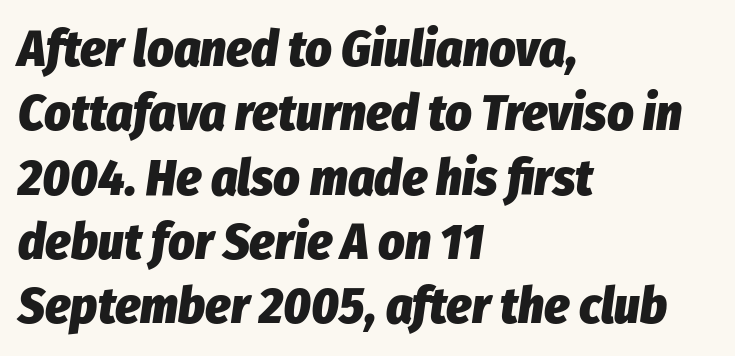
{"italic": "yes", "lean": "right", "slant_degrees": 8, "bold": "yes", "weight": "heavy", "width": "condensed", "stroke_contrast": "low", "x_height": "medium", "monospaced": "no", "underline": "no", "align": "left", "line_spacing": "normal", "line_spacing_ratio": 1.26, "letter_spacing": "normal", "letter_spacing_em": 0.0, "glyph_px": 51}
